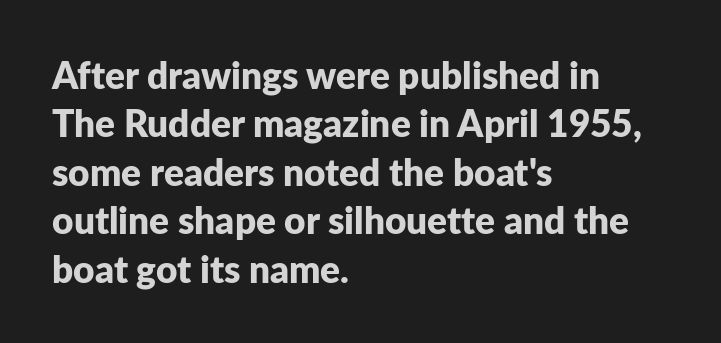
{"serif": "no", "italic": "no", "bold": "yes", "weight": "bold", "width": "normal", "stroke_contrast": "low", "x_height": "medium", "monospaced": "no", "underline": "no", "align": "left", "line_spacing": "normal", "line_spacing_ratio": 1.31, "letter_spacing": "normal", "letter_spacing_em": 0.0, "glyph_px": 37}
